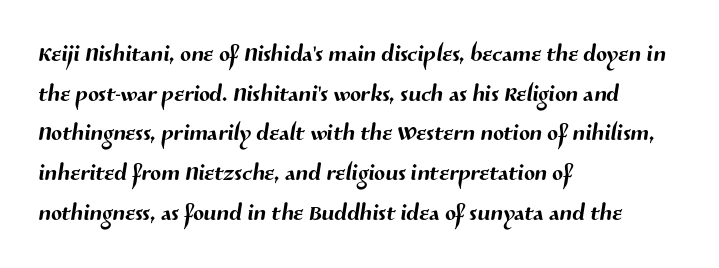
{"serif": "no", "width": "normal", "stroke_contrast": "medium", "x_height": "medium", "monospaced": "no", "underline": "no", "align": "left", "line_spacing_ratio": 1.24, "letter_spacing": "normal", "letter_spacing_em": 0.0, "glyph_px": 32}
